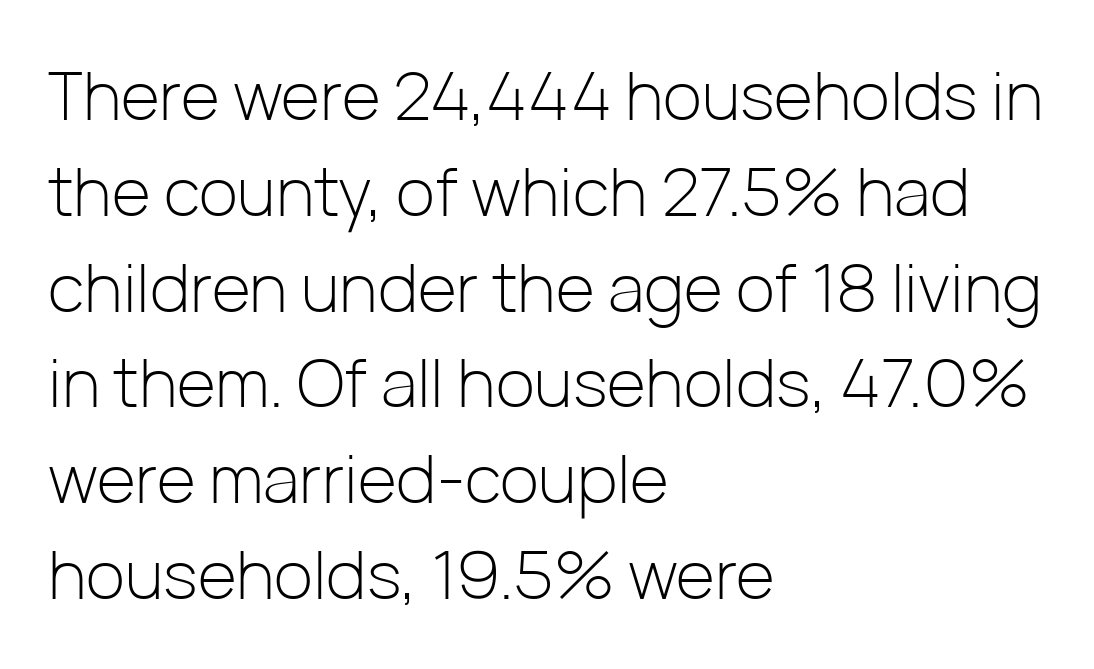
The rendering uses natural spacing where letterforms have individual widths. The space beneath each line is pristine and unruled. Designer's note — italics off, roman on. What kind of face is this? One without serifs — a sans. What's the leading like? Ordinary, nothing unusual. The strokes are not fattened; the text isn't bold.
